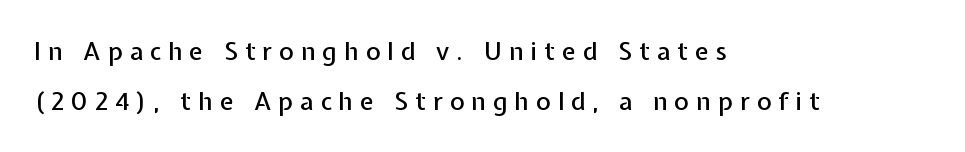
The image shows 25 px text type, upright; set left-aligned, loose line spacing (1.99x), unusually wide letter spacing (+0.28 em), not underlined.
